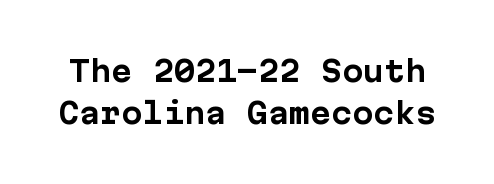
The image shows 28 px bold sans-serif type, upright; set normal line spacing (1.49x), normal letter spacing, not underlined; low stroke contrast and a medium x-height.
